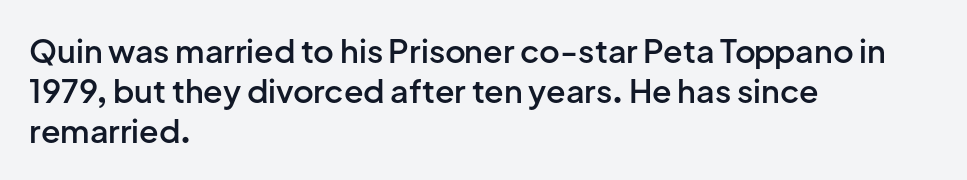
The image shows 32 px semibold sans-serif type, upright; set left-aligned, normal line spacing (1.25x), normal letter spacing, not underlined; low stroke contrast and a medium x-height.
